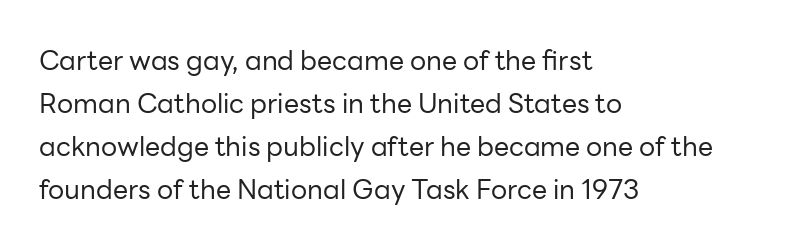
Q: Is the text bold? A: No.
Q: Is the text italic (slanted)? A: No, it is upright.
Q: Is the text underlined? A: No.
Q: How is the paragraph aligned? A: Left-aligned.
Q: Is the spacing between letters normal or unusually wide? A: Normal.
Q: Is the spacing between lines tight, normal or loose? A: Normal.
